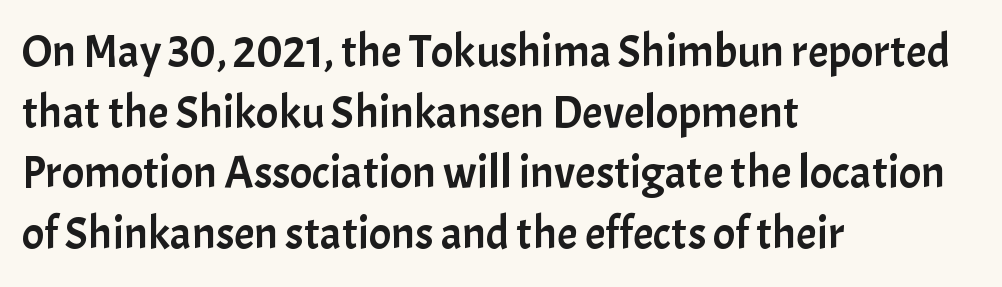
The image shows 46 px sans-serif type, upright; set left-aligned, normal line spacing (1.32x), normal letter spacing, not underlined; low stroke contrast and a medium x-height.
